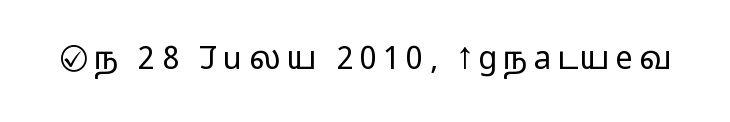
The passage shown is typed in a proportional face where columns would drift. Every stem runs plumb, perpendicular to the baseline. The rendering inserts visible extra space after every character. Is this a heavy cut? Hardly; it is regular or lighter.
